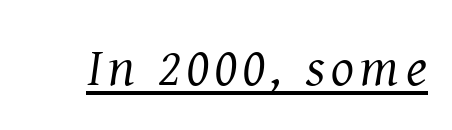
{"serif": "yes", "italic": "yes", "lean": "right", "slant_degrees": 8, "bold": "no", "weight": "regular", "width": "normal", "stroke_contrast": "medium", "x_height": "medium", "monospaced": "no", "underline": "yes", "glyph_px": 54}
